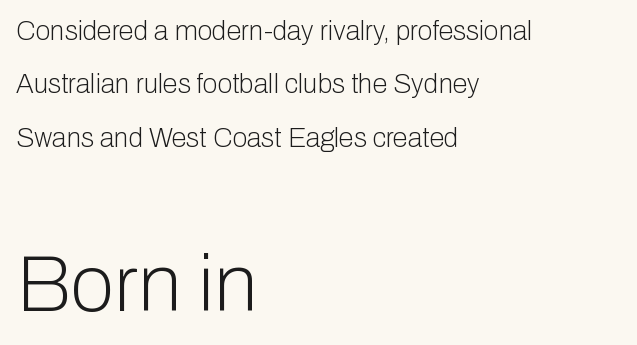
Q: Is the text bold? A: No.
Q: Is the text italic (slanted)? A: No, it is upright.
Q: Is the typeface a serif or a sans-serif typeface? A: Sans-serif.
Q: Is the text underlined? A: No.
Q: How is the paragraph aligned? A: Left-aligned.
Q: Is the spacing between letters normal or unusually wide? A: Normal.
Q: Is the spacing between lines tight, normal or loose? A: Loose.
Q: Which block of text is set in a larger size, the first (top) or the second (bottom)? A: The second (bottom) one.
Q: Width (condensed, normal, or wide)? A: Normal.
Q: Stroke contrast? A: Low.
Q: x-height? A: Medium.
Q: Monospaced? A: No.
